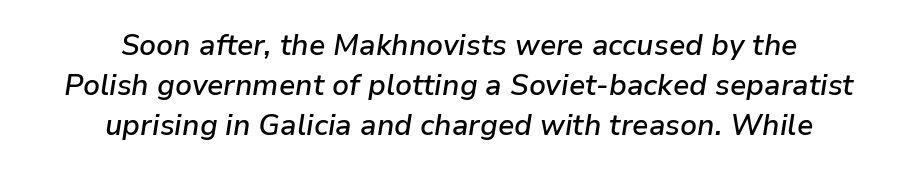
{"italic": "yes", "lean": "right", "slant_degrees": 9, "bold": "semi", "weight": "semibold", "width": "normal", "stroke_contrast": "low", "x_height": "medium", "monospaced": "no", "underline": "no", "align": "center", "line_spacing": "normal", "line_spacing_ratio": 1.38, "letter_spacing": "normal", "letter_spacing_em": 0.0, "glyph_px": 29}
